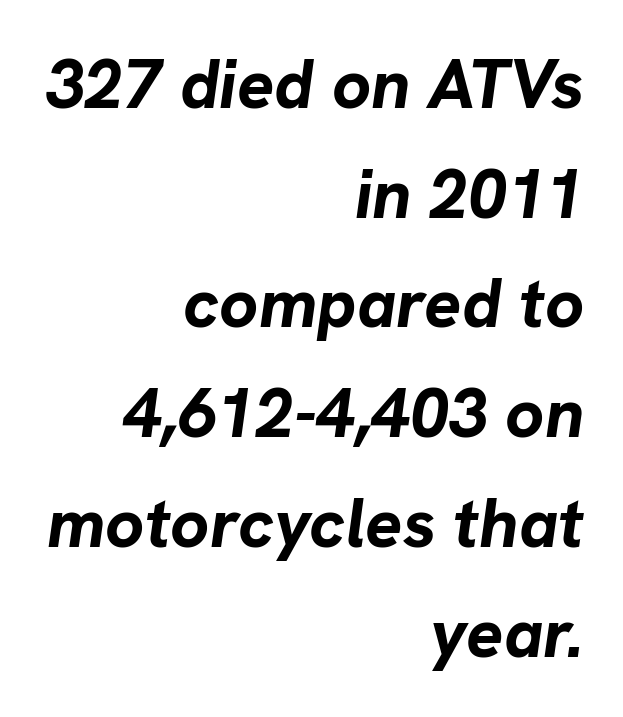
The rag falls on the left side of this text block. This sample uses plain, unmodified letter spacing. Regular leading. Slant detected: the letters are inclined. Typographic density is high because the face is bold.
